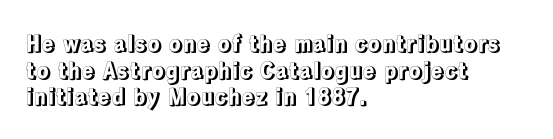
{"italic": "no", "underline": "no", "align": "left", "line_spacing_ratio": 1.21, "letter_spacing": "normal", "letter_spacing_em": 0.0, "glyph_px": 22}
